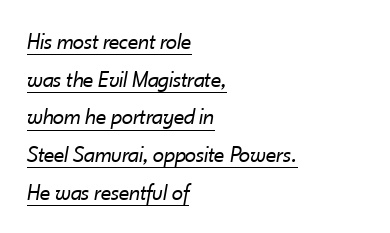
Q: Is the text bold? A: No.
Q: Is the text italic (slanted)? A: Yes, it leans right by about 10 degrees.
Q: Is the text underlined? A: Yes.
Q: How is the paragraph aligned? A: Left-aligned.
Q: Is the spacing between letters normal or unusually wide? A: Normal.
Q: Is the spacing between lines tight, normal or loose? A: Normal.
